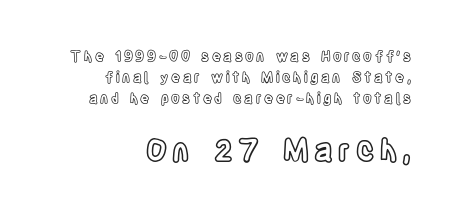
A student would notice the bottom passage is typeset larger than what precedes it. Character widths vary here, with narrow letters taking less room than wide ones. Horizontal alignment here is rightward, an uncommon choice for prose. These lines were composed using upright roman letters. Quick note: underline off.
